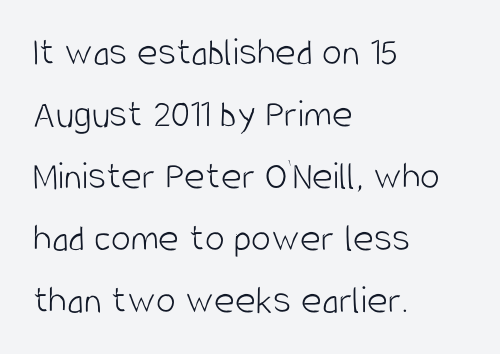
Q: Is the text bold? A: No.
Q: Is the text italic (slanted)? A: No, it is upright.
Q: Is the typeface a serif or a sans-serif typeface? A: Sans-serif.
Q: Is the text underlined? A: No.
Q: How is the paragraph aligned? A: Left-aligned.
Q: Is the spacing between letters normal or unusually wide? A: Normal.
Q: Is the spacing between lines tight, normal or loose? A: Normal.
Q: Width (condensed, normal, or wide)? A: Condensed.
Q: Stroke contrast? A: Low.
Q: x-height? A: Large.
Q: Monospaced? A: No.
